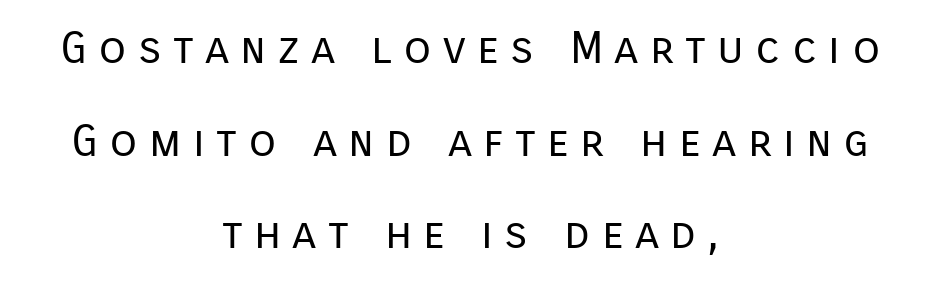
The image shows 45 px regular-weight sans-serif type, upright; set centered, loose line spacing (2.06x), unusually wide letter spacing (+0.25 em), not underlined; low stroke contrast and a medium x-height.
